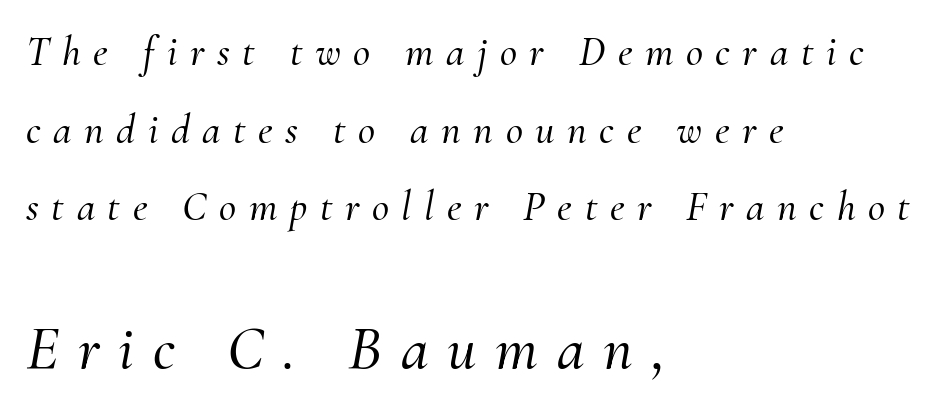
The passage is arranged the way most books set body copy — flush left. Characters follow at a spacing far wider than the type designer built in. The emphasis by scale lands on block number two, below. Typographically, this falls in the serif category.
